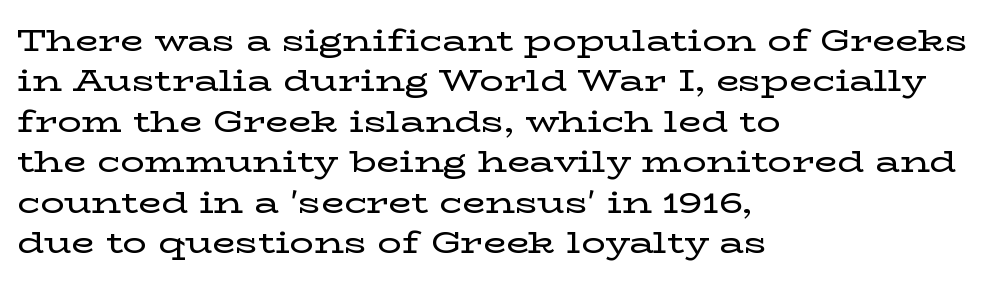
Q: Is the text italic (slanted)? A: No, it is upright.
Q: Is the typeface a serif or a sans-serif typeface? A: Serif.
Q: Is the text underlined? A: No.
Q: How is the paragraph aligned? A: Left-aligned.
Q: Is the spacing between letters normal or unusually wide? A: Normal.
Q: Is the spacing between lines tight, normal or loose? A: Normal.
Q: Width (condensed, normal, or wide)? A: Wide.
Q: Stroke contrast? A: Low.
Q: x-height? A: Medium.
Q: Monospaced? A: No.
